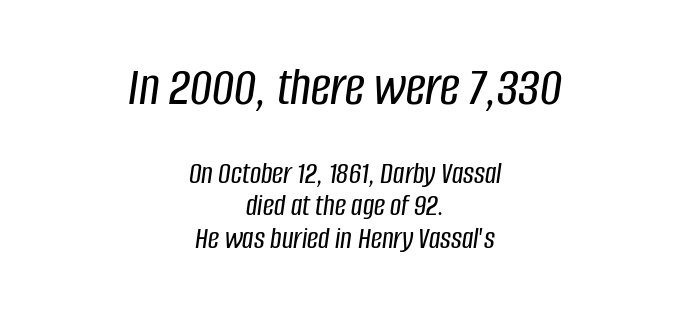
Q: Is the text italic (slanted)? A: Yes, it leans right by about 8 degrees.
Q: Is the text underlined? A: No.
Q: How is the paragraph aligned? A: Centered.
Q: Is the spacing between letters normal or unusually wide? A: Normal.
Q: Is the spacing between lines tight, normal or loose? A: Tight.
Q: Which block of text is set in a larger size, the first (top) or the second (bottom)? A: The first (top) one.
Q: Width (condensed, normal, or wide)? A: Condensed.
Q: Stroke contrast? A: Low.
Q: x-height? A: Large.
Q: Monospaced? A: No.
